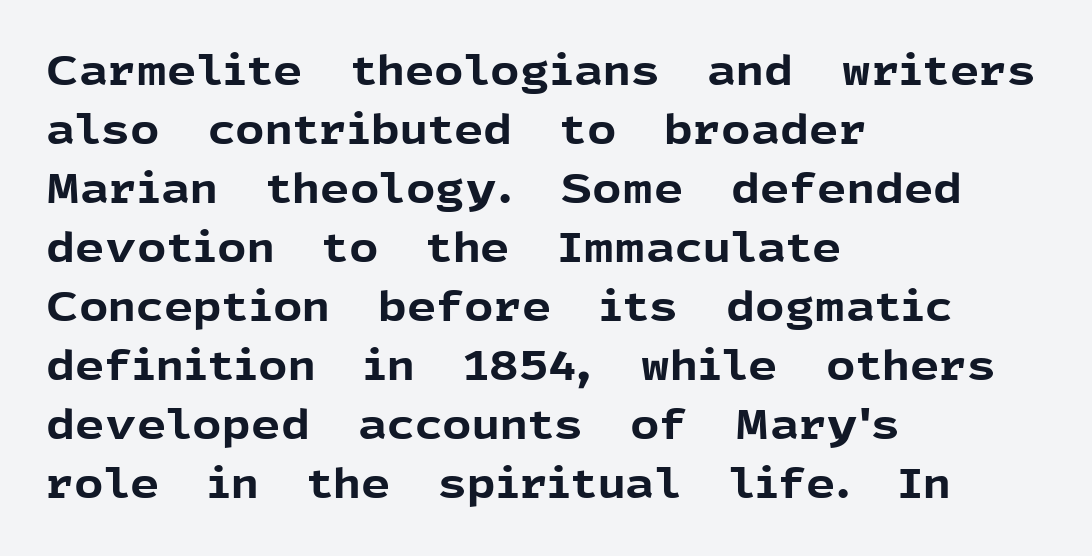
Vertical spacing — default. This is roman type, the default non-slanted kind. Standard letterfit; no display-style spreading of the glyphs. The paragraph shown leans on its left margin. Emphasis by weight is at full strength: bold.
